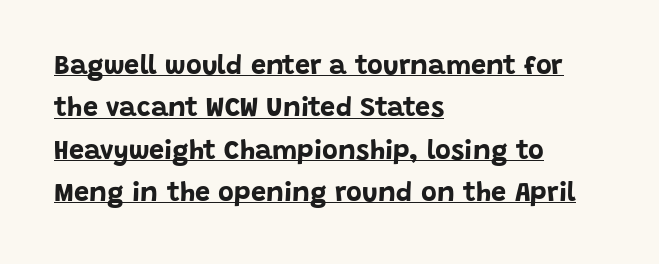
{"italic": "no", "bold": "yes", "underline": "yes", "align": "left", "line_spacing": "normal", "line_spacing_ratio": 1.57, "letter_spacing": "normal", "letter_spacing_em": 0.0, "glyph_px": 27}
